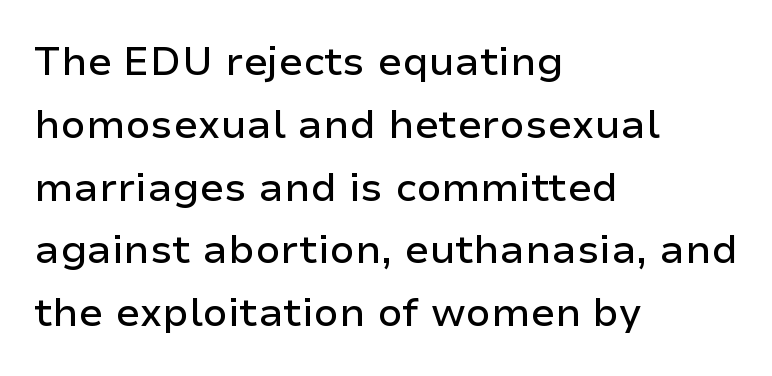
{"serif": "no", "italic": "no", "width": "normal", "stroke_contrast": "low", "x_height": "medium", "monospaced": "no", "underline": "no", "align": "left", "line_spacing": "normal", "line_spacing_ratio": 1.57, "letter_spacing": "normal", "letter_spacing_em": 0.0, "glyph_px": 40}
